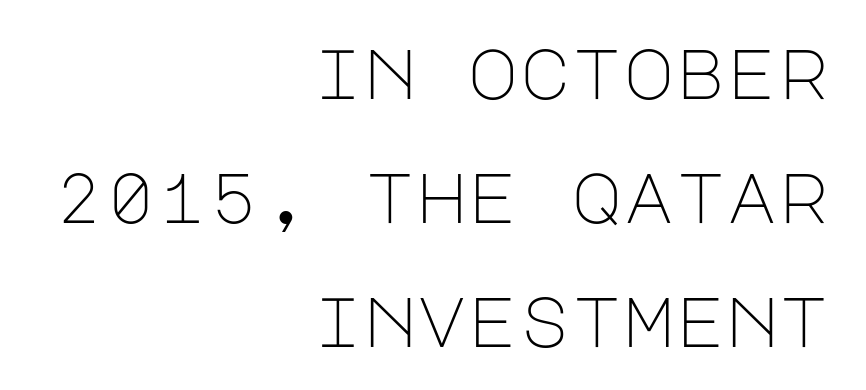
Q: Is the text bold? A: No.
Q: Is the text italic (slanted)? A: No, it is upright.
Q: Is the typeface a serif or a sans-serif typeface? A: Sans-serif.
Q: Is the text underlined? A: No.
Q: How is the paragraph aligned? A: Right-aligned.
Q: Is the spacing between letters normal or unusually wide? A: Normal.
Q: Width (condensed, normal, or wide)? A: Normal.
Q: Stroke contrast? A: Low.
Q: x-height? A: Large.
